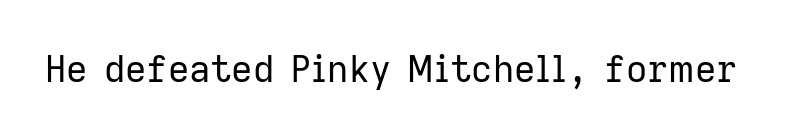
{"serif": "no", "italic": "no", "bold": "no", "weight": "regular", "width": "normal", "stroke_contrast": "low", "x_height": "medium", "monospaced": "no", "underline": "no", "letter_spacing": "normal", "letter_spacing_em": 0.0, "glyph_px": 37}
